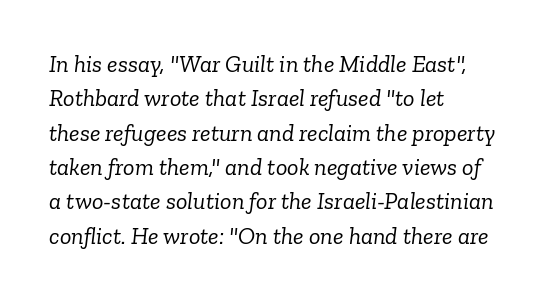
{"italic": "yes", "lean": "right", "slant_degrees": 6, "bold": "no", "underline": "no", "align": "left", "line_spacing": "normal", "line_spacing_ratio": 1.43, "letter_spacing": "normal", "letter_spacing_em": 0.0, "glyph_px": 24}
